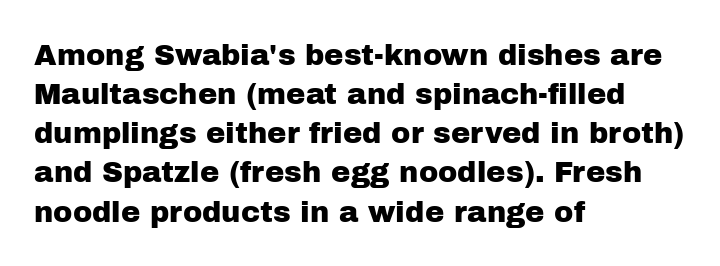
The image shows 29 px sans-serif type, upright; set left-aligned, normal line spacing (1.35x), normal letter spacing, not underlined; low stroke contrast and a medium x-height.
